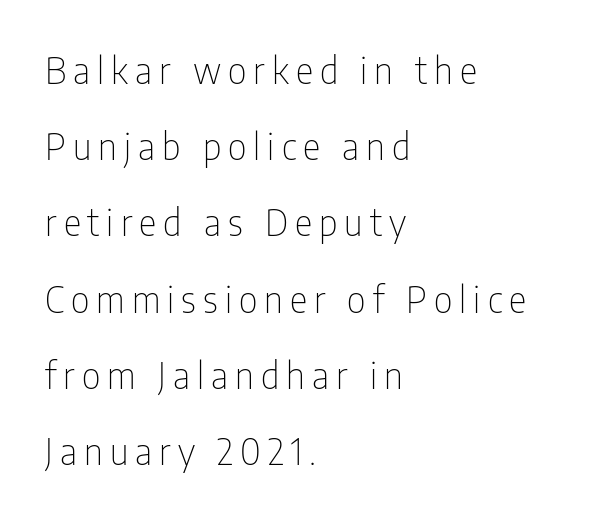
Q: Is the text bold? A: No.
Q: Is the text italic (slanted)? A: No, it is upright.
Q: Is the typeface a serif or a sans-serif typeface? A: Sans-serif.
Q: Is the text underlined? A: No.
Q: How is the paragraph aligned? A: Left-aligned.
Q: Is the spacing between lines tight, normal or loose? A: Loose.
Q: Width (condensed, normal, or wide)? A: Condensed.
Q: Stroke contrast? A: Low.
Q: x-height? A: Medium.
Q: Monospaced? A: No.
